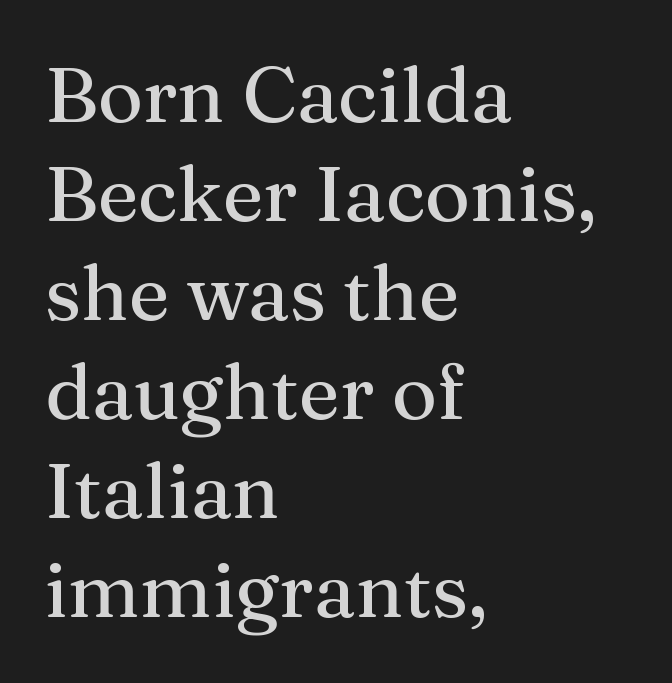
The typeface has the unassuming heft of standard copy or less. In terms of leading, this rendering sits right in the middle. The letters advance in unequal steps, a hallmark of proportional type. Look at the bottom of the vertical strokes: they flare into serifs here. Just letters on the line, the space beneath them empty. Vertical strokes here are truly vertical.
